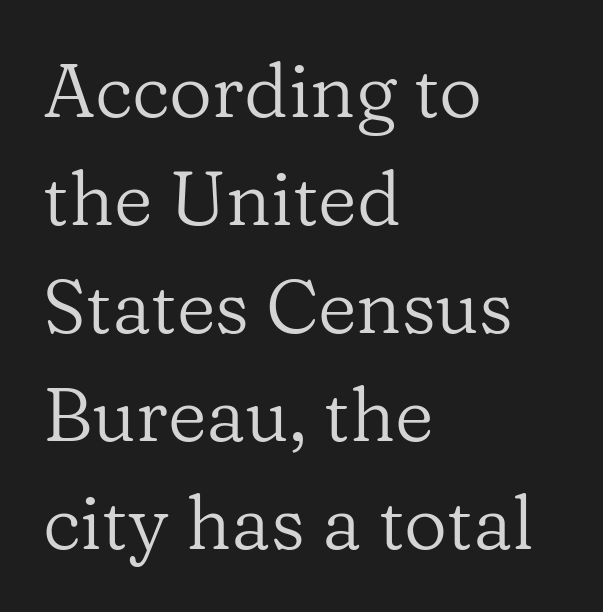
The image shows 75 px regular-weight serif type, upright; set left-aligned, normal line spacing (1.44x), normal letter spacing, not underlined; low stroke contrast and a medium x-height.
